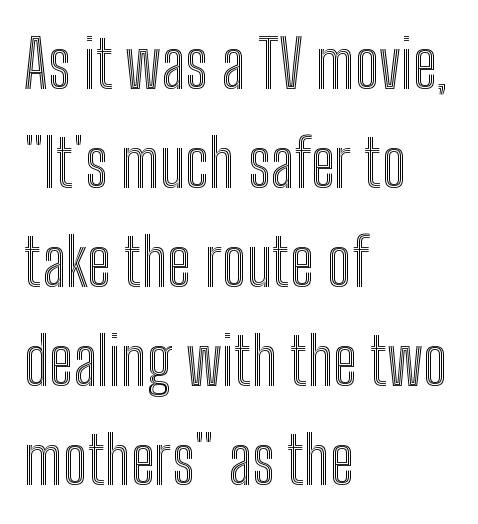
Q: Is the text italic (slanted)? A: No, it is upright.
Q: Is the text underlined? A: No.
Q: How is the paragraph aligned? A: Left-aligned.
Q: Is the spacing between letters normal or unusually wide? A: Normal.
Q: Is the spacing between lines tight, normal or loose? A: Normal.
Q: Width (condensed, normal, or wide)? A: Condensed.
Q: x-height? A: Medium.
Q: Monospaced? A: No.
